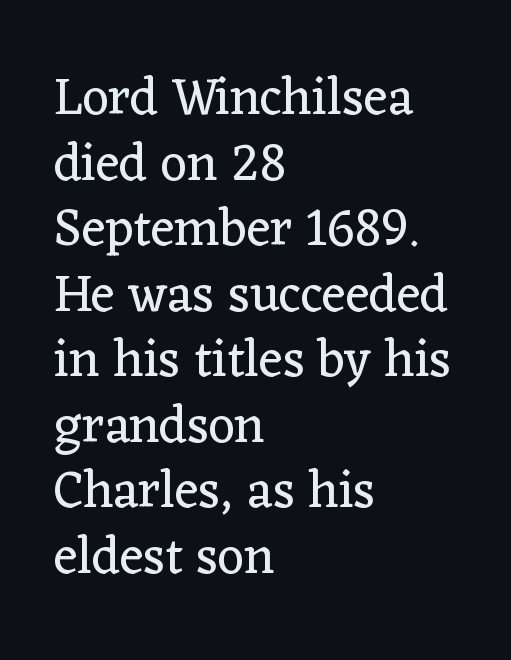
The image shows 52 px regular-weight serif type, upright; set left-aligned, normal line spacing (1.26x), normal letter spacing, not underlined; low stroke contrast and a medium x-height.
